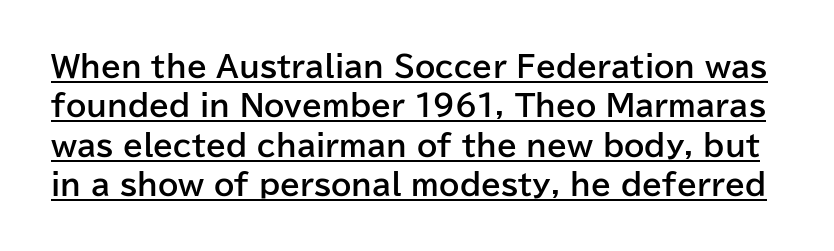
A typesetter would call this leading conventional body-copy spacing. In terms of posture, this sample is upright. To sum up the face: it is a sans, with no serifs. Between one letter and the next there's only the usual sliver of space.
